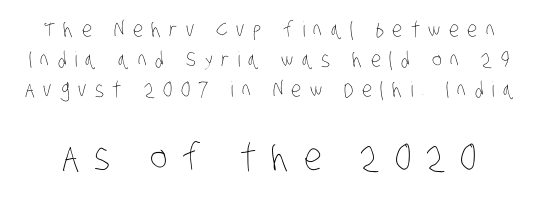
Q: Is the text bold? A: No.
Q: Is the text underlined? A: No.
Q: Is the spacing between letters normal or unusually wide? A: Unusually wide.
Q: Is the spacing between lines tight, normal or loose? A: Normal.
Q: Which block of text is set in a larger size, the first (top) or the second (bottom)? A: The second (bottom) one.
Q: Width (condensed, normal, or wide)? A: Condensed.
Q: Stroke contrast? A: Low.
Q: x-height? A: Large.
Q: Monospaced? A: No.
